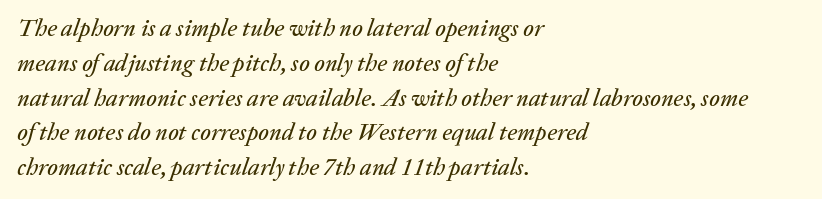
The image shows 24 px text type, italic (leaning right); set left-aligned, normal line spacing (1.45x), normal letter spacing, not underlined.
